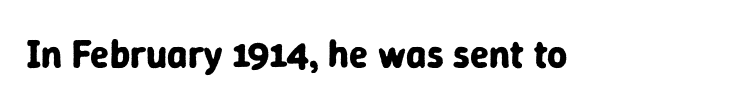
The image shows 39 px bold sans-serif type, upright; set normal letter spacing, not underlined; low stroke contrast and a medium x-height.
